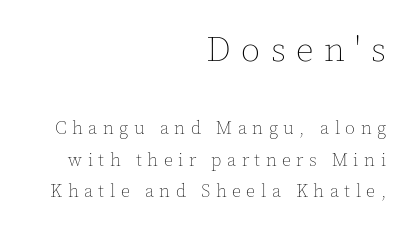
Varying glyph widths throughout — classic text-font behaviour. The font is comparable to plain body text, perhaps lighter. Between one letter and the next there's a generous, obvious gap. These lines stack with their right ends in a neat column. Plain, unruled lines of type.
